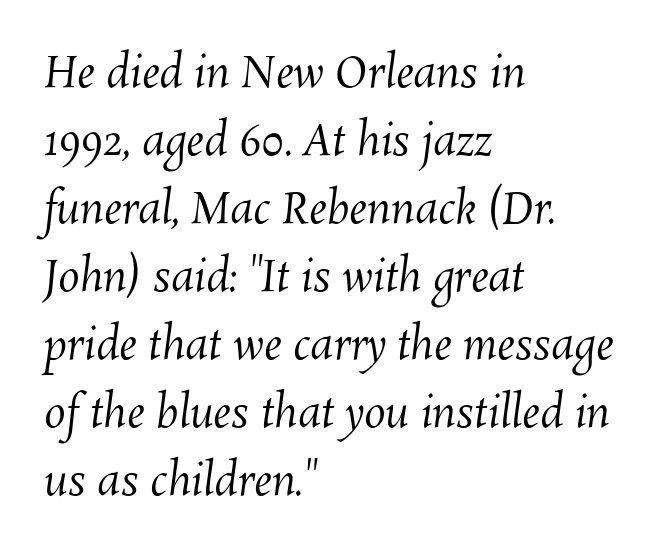
The image shows 43 px regular-weight type; set left-aligned, normal line spacing (1.58x), normal letter spacing, not underlined; medium stroke contrast and a medium x-height.
